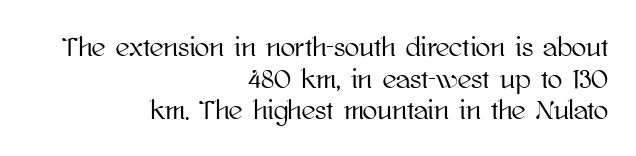
Letters rest on an invisible, unmarked baseline. Letter spacing: default. The lettering stays uniformly vertical, giving the passage a roman look. The rendering anchors every line to the right-hand side.
